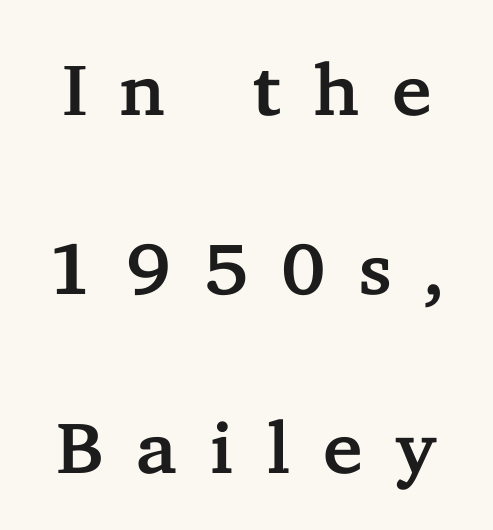
The image shows 73 px serif type, upright; set centered, loose line spacing (2.45x), unusually wide letter spacing (+0.45 em), not underlined; low stroke contrast and a medium x-height.
